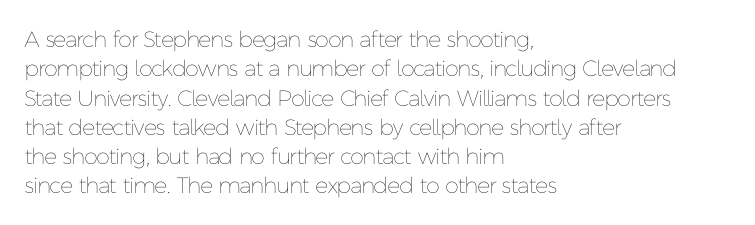
The image shows 22 px text type, upright; set left-aligned, normal line spacing (1.33x), normal letter spacing, not underlined.
